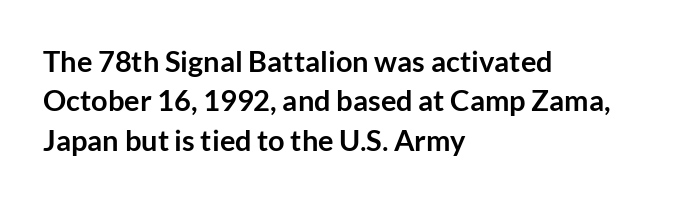
Q: Is the text bold? A: Yes.
Q: Is the text italic (slanted)? A: No, it is upright.
Q: Is the typeface a serif or a sans-serif typeface? A: Sans-serif.
Q: Is the text underlined? A: No.
Q: How is the paragraph aligned? A: Left-aligned.
Q: Is the spacing between letters normal or unusually wide? A: Normal.
Q: Is the spacing between lines tight, normal or loose? A: Normal.
Q: Width (condensed, normal, or wide)? A: Normal.
Q: Stroke contrast? A: Low.
Q: x-height? A: Medium.
Q: Monospaced? A: No.
